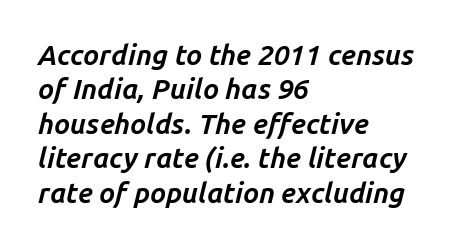
The image shows 28 px bold type, italic (leaning right); set left-aligned, line spacing 1.23x, normal letter spacing, not underlined; low stroke contrast and a medium x-height.
